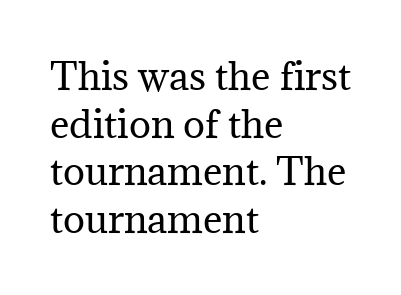
{"serif": "yes", "italic": "no", "bold": "no", "weight": "regular", "width": "normal", "stroke_contrast": "medium", "x_height": "medium", "monospaced": "no", "underline": "no", "align": "left", "line_spacing": "normal", "line_spacing_ratio": 1.29, "letter_spacing": "normal", "letter_spacing_em": 0.0, "glyph_px": 37}
